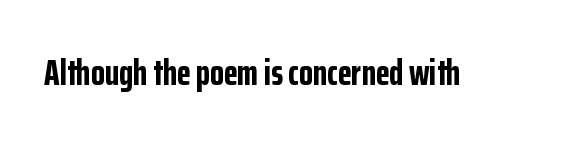
Q: Is the text bold? A: Yes.
Q: Is the text italic (slanted)? A: No, it is upright.
Q: Is the typeface a serif or a sans-serif typeface? A: Sans-serif.
Q: Is the text underlined? A: No.
Q: Is the spacing between letters normal or unusually wide? A: Normal.
Q: Width (condensed, normal, or wide)? A: Condensed.
Q: Stroke contrast? A: Low.
Q: x-height? A: Medium.
Q: Monospaced? A: No.
